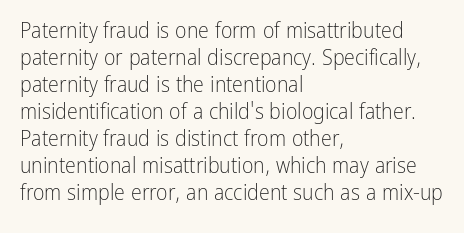
Beneath every word, the page is bare. The lettering holds an erect, upright posture throughout. Caption: face not bold, strokes unweighted. The gaps between neighbouring characters are ordinary and unremarkable.
